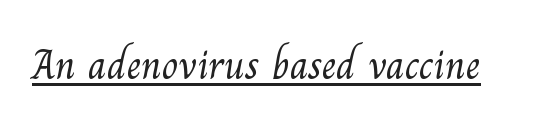
The image shows 42 px light serif type; set normal letter spacing, underlined; medium stroke contrast and a small x-height.
